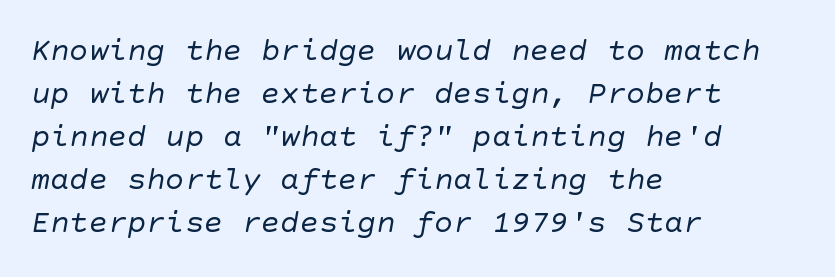
{"serif": "no", "bold": "no", "weight": "regular", "width": "normal", "stroke_contrast": "low", "x_height": "large", "underline": "no", "align": "left", "line_spacing": "normal", "line_spacing_ratio": 1.34, "letter_spacing": "normal", "letter_spacing_em": 0.0, "glyph_px": 32}
